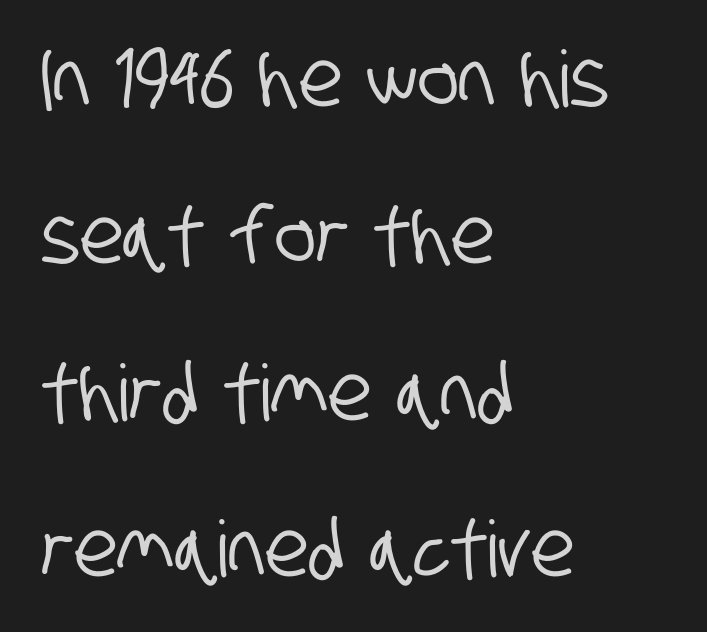
{"serif": "no", "width": "condensed", "stroke_contrast": "low", "x_height": "large", "monospaced": "no", "underline": "no", "align": "left", "line_spacing": "loose", "line_spacing_ratio": 2.01, "letter_spacing": "normal", "letter_spacing_em": 0.0, "glyph_px": 78}
